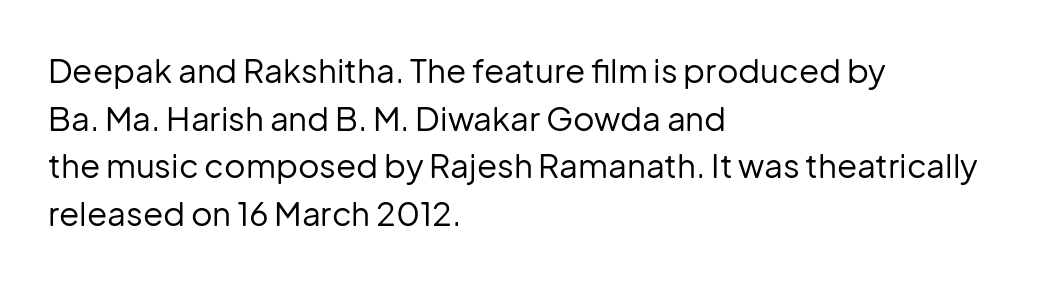
The image shows 33 px regular-weight sans-serif type, upright; set left-aligned, normal line spacing (1.44x), normal letter spacing, not underlined; low stroke contrast and a medium x-height.
